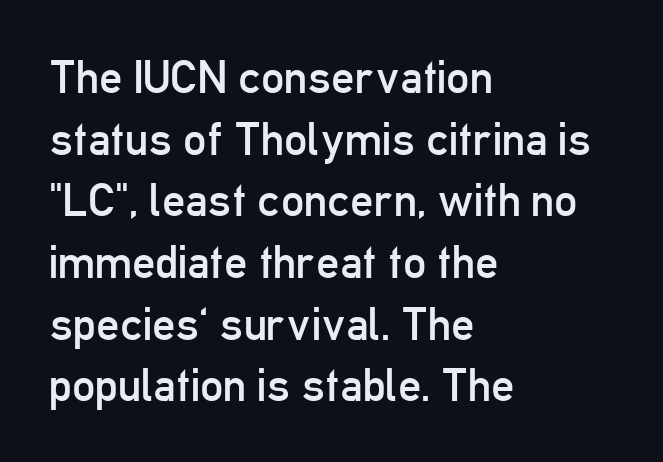
Line starts are locked; line ends wander. The strokes are not fattened; the text isn't bold. No word sits above an underline. This is the regular roman posture of the typeface. The block of text has a typical density, with ordinary space between rows. The line texture is even and compact thanks to regular tracking.
